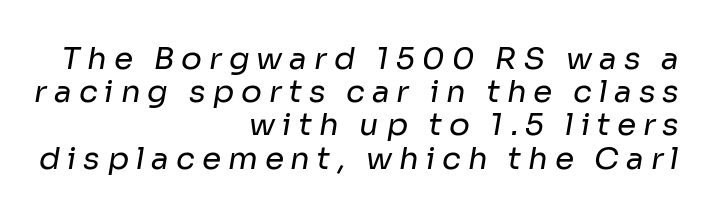
These lines are rendered in a variable-pitch font. Alignment: flush right. Stem width sits at or under what a default text font uses. Only glyphs here, with clear space below each row.
